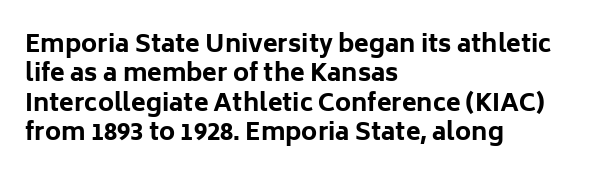
Check the space under the baseline: it is left empty. Words appear dense and cohesive because spacing is normal. Summary of weight: heavy, a full bold. Caption: multi-line text, flush left, ragged right.
